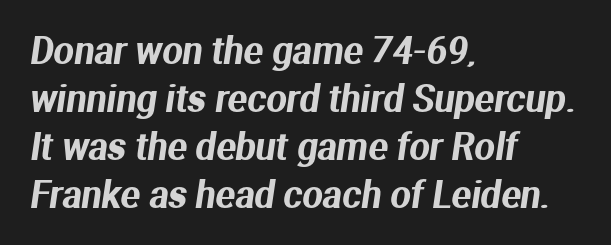
Leading: standard. Just letters on the line, the space beneath them empty. Look at the bottom of the vertical strokes: they stop flat, with no serifs. All the whitespace from short lines collects on the right. Is this a fixed-width face? No — the glyphs have proportional, varying widths.
